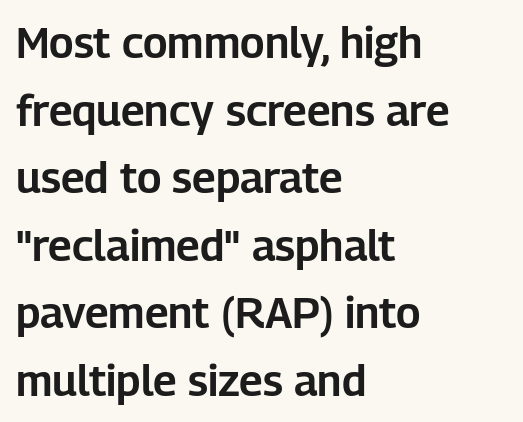
{"serif": "no", "italic": "no", "width": "normal", "stroke_contrast": "low", "x_height": "medium", "monospaced": "no", "underline": "no", "align": "left", "line_spacing": "normal", "line_spacing_ratio": 1.57, "letter_spacing": "normal", "letter_spacing_em": 0.0, "glyph_px": 43}
